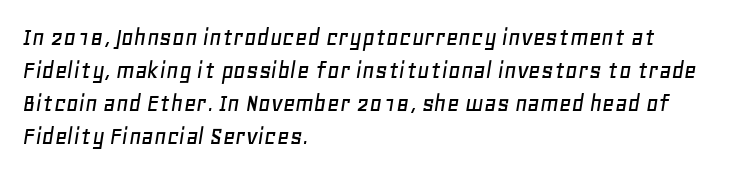
No word sits above an underline. Left-aligned paragraph, ragged on the right. Italic: yes, the glyphs are oblique. Observe the ordinary spacing: letters are neighbours, not strangers.
